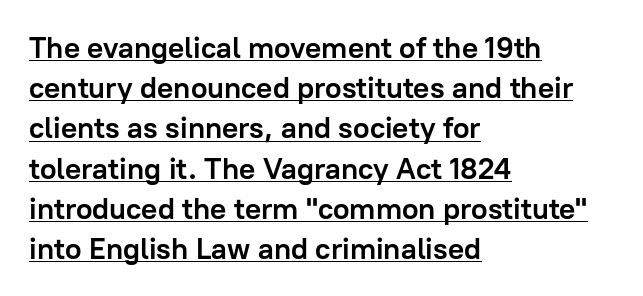
This sample uses plain, unmodified letter spacing. The rendering anchors every line to the left-hand side. This is roman type, the default non-slanted kind. Each letter keeps its own natural width here, so spacing adapts to shape. The passage shown is emphatically bold. A typographer would call this underscored text.
